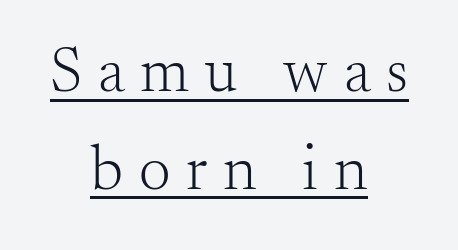
Caption: lettering with a line underneath. The vertical gap from one line to the next is medium. Unlike a clean sans, this face finishes its strokes with serifs. No extra ink here — the face is not bold.
